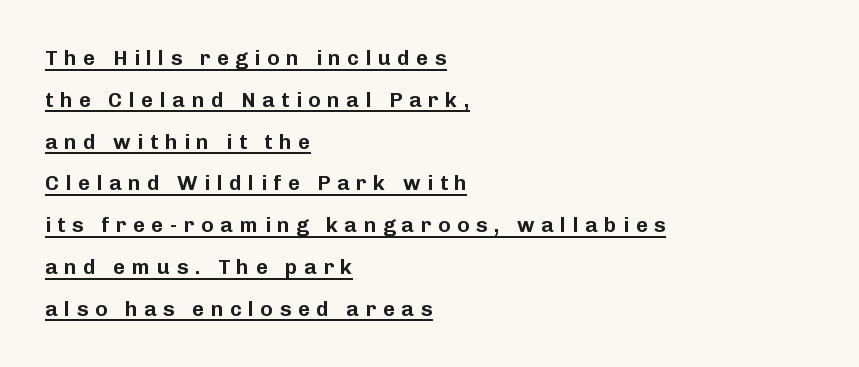
{"italic": "no", "underline": "yes", "align": "left", "line_spacing": "loose", "line_spacing_ratio": 1.99, "letter_spacing": "wide", "letter_spacing_em": 0.31, "glyph_px": 21}
